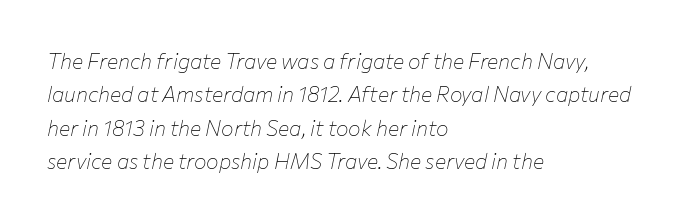
Leading matches the norm, producing a regular column. The face used here is rendered with its standard letterfit. Where is the straight margin? On the left. Underline: absent. Think standard paragraph weight, or any step lighter than that. Posture: slanted.
